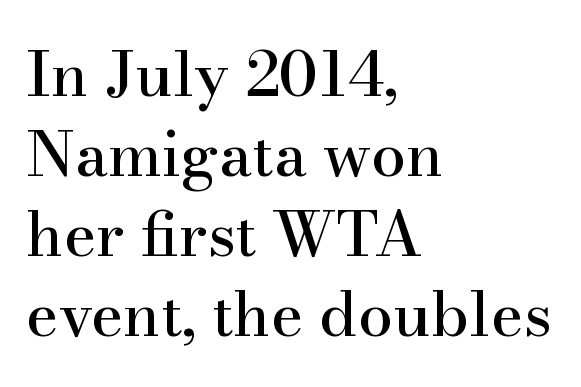
Proportional: the letters do not fall into vertical columns. How would I describe the line gaps? Plain and ordinary. There is no visible air inserted between adjacent glyphs. Are there feet on the stems? There are — it's a serif.
